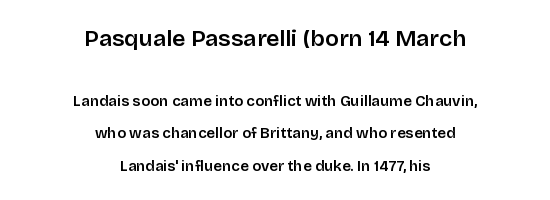
Compare the two chunks: the upper has the greater cap height. The passage shown is semibold, sitting just below true bold. Does the lettering tilt? It doesn't — this is upright. Loosely led — the rows are spread out.
